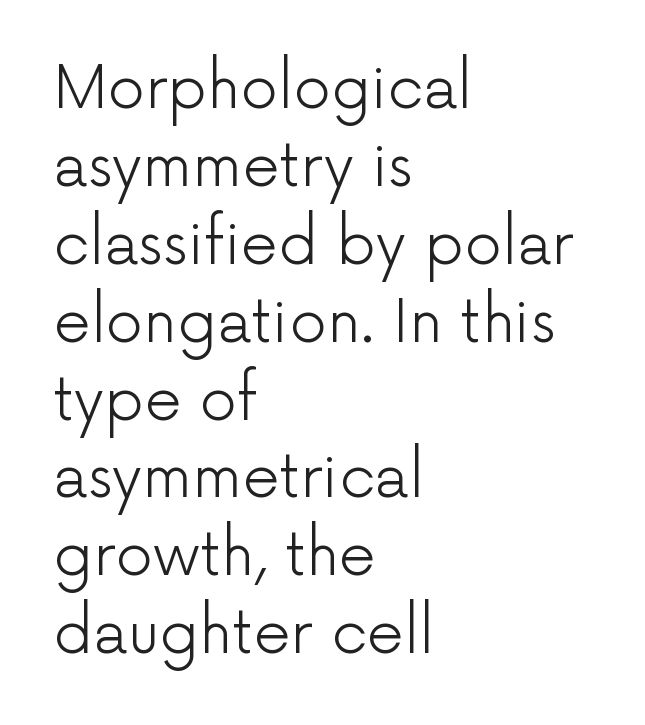
{"serif": "no", "italic": "no", "bold": "no", "weight": "light", "width": "normal", "stroke_contrast": "low", "x_height": "medium", "monospaced": "no", "underline": "no", "align": "left", "line_spacing": "normal", "line_spacing_ratio": 1.32, "letter_spacing": "normal", "letter_spacing_em": 0.0, "glyph_px": 59}
